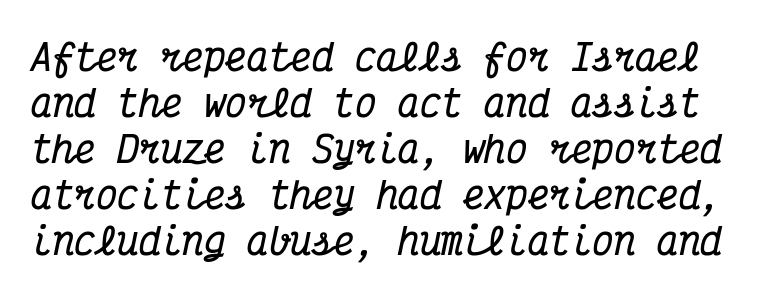
Q: Is the text bold? A: Yes.
Q: Is the text italic (slanted)? A: Yes, it leans right by about 12 degrees.
Q: Is the typeface a serif or a sans-serif typeface? A: Serif.
Q: Is the text underlined? A: No.
Q: Is the spacing between letters normal or unusually wide? A: Normal.
Q: Is the spacing between lines tight, normal or loose? A: Normal.
Q: Width (condensed, normal, or wide)? A: Condensed.
Q: Stroke contrast? A: Medium.
Q: x-height? A: Medium.
Q: Monospaced? A: Yes.
